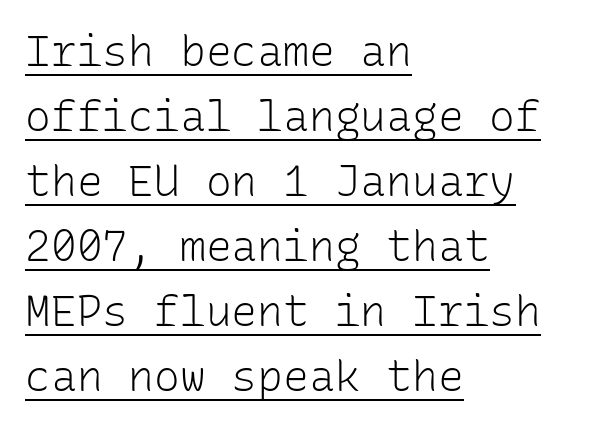
The image shows 43 px light sans-serif type, upright, monospaced; set left-aligned, normal line spacing (1.51x), normal letter spacing, underlined; low stroke contrast and a medium x-height.
